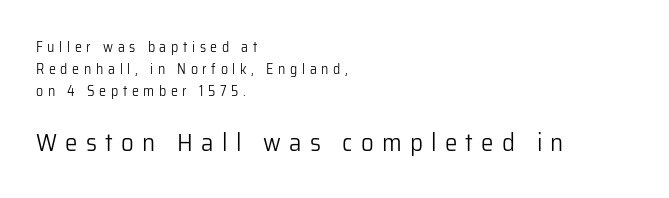
Q: Is the text bold? A: No.
Q: Is the text italic (slanted)? A: No, it is upright.
Q: Is the text underlined? A: No.
Q: How is the paragraph aligned? A: Left-aligned.
Q: Is the spacing between letters normal or unusually wide? A: Unusually wide.
Q: Is the spacing between lines tight, normal or loose? A: Normal.
Q: Which block of text is set in a larger size, the first (top) or the second (bottom)? A: The second (bottom) one.
